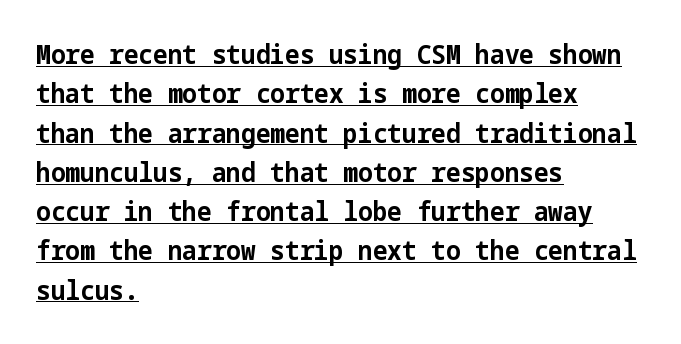
The rows are spaced the way most documents space them. In designer terms, the underline attribute is active on this setting. Pretty heavy lettering here — definitely bold. The passage is arranged the way most books set body copy — flush left. Observe the ordinary spacing: letters are neighbours, not strangers.
